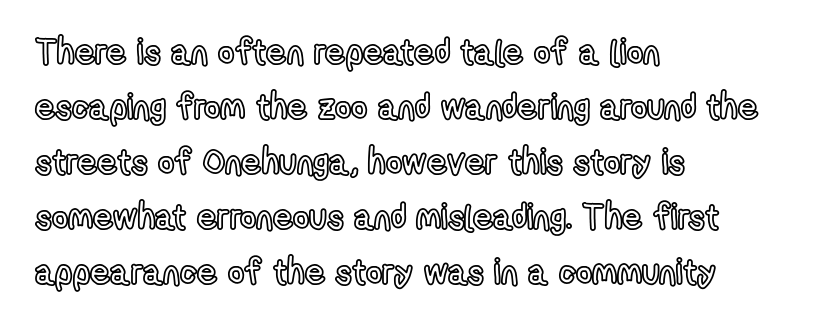
{"italic": "no", "width": "condensed", "x_height": "medium", "monospaced": "no", "underline": "no", "align": "left", "line_spacing": "normal", "line_spacing_ratio": 1.57, "letter_spacing": "normal", "letter_spacing_em": 0.0, "glyph_px": 35}
